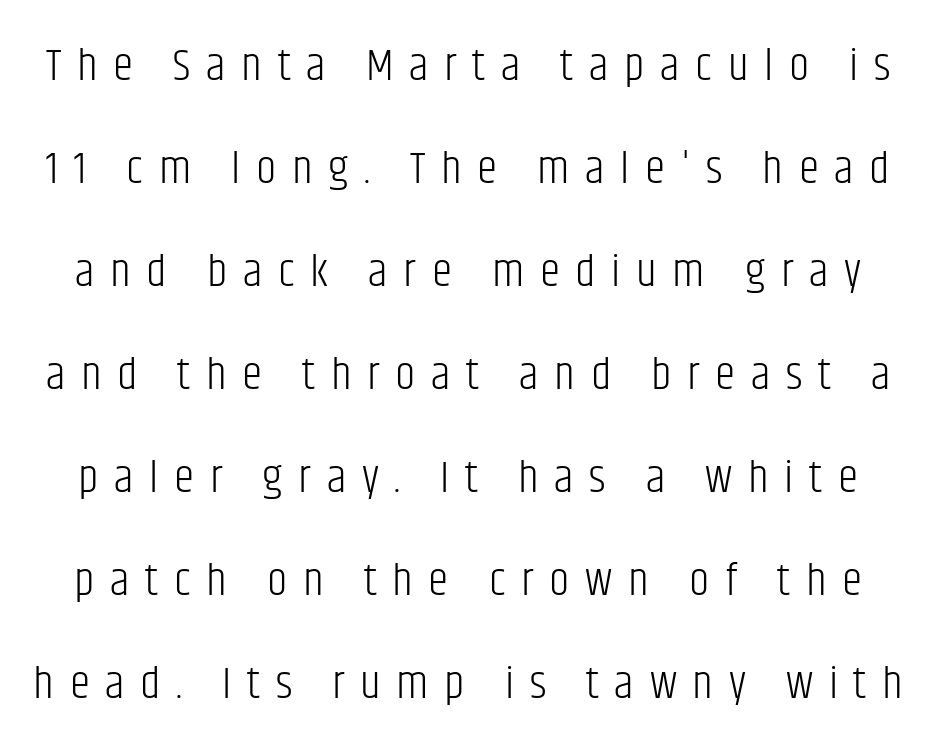
{"serif": "no", "italic": "no", "bold": "no", "weight": "light", "width": "condensed", "stroke_contrast": "low", "x_height": "large", "monospaced": "no", "underline": "no", "line_spacing": "loose", "line_spacing_ratio": 2.24, "letter_spacing": "wide", "letter_spacing_em": 0.34, "glyph_px": 46}
